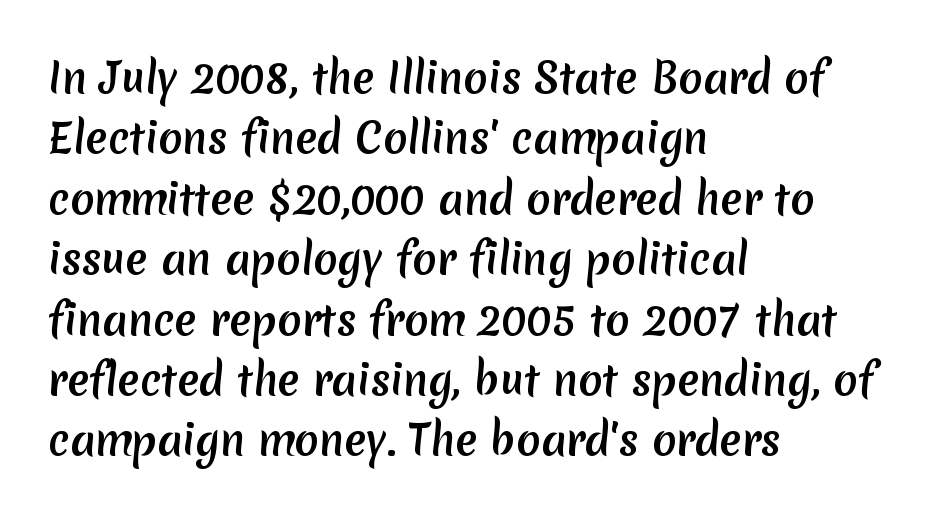
Note the varied advance widths — an 'i' is clearly narrower than an 'm'. Reading down the block, your eye returns to a fixed left position each line. Observe the absence of serifs on each vertical stroke in this sample. One glance says typical: line gaps are just what's usual. The passage shown has conventional tracking throughout.
